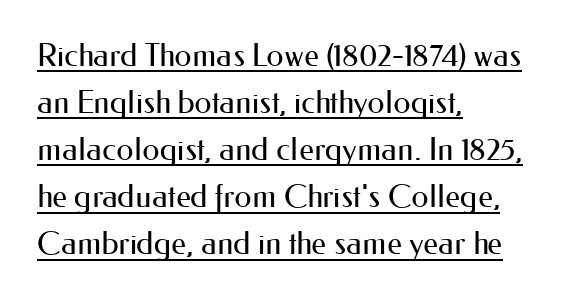
The image shows 31 px regular-weight sans-serif type, upright; set left-aligned, normal line spacing (1.52x), normal letter spacing, underlined; medium stroke contrast and a small x-height.
